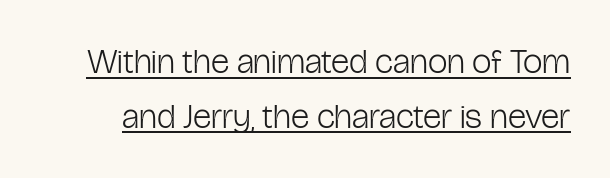
Q: Is the text bold? A: No.
Q: Is the text italic (slanted)? A: No, it is upright.
Q: Is the typeface a serif or a sans-serif typeface? A: Sans-serif.
Q: Is the text underlined? A: Yes.
Q: Is the spacing between letters normal or unusually wide? A: Normal.
Q: Is the spacing between lines tight, normal or loose? A: Normal.
Q: Width (condensed, normal, or wide)? A: Condensed.
Q: Stroke contrast? A: Low.
Q: x-height? A: Medium.
Q: Monospaced? A: No.
